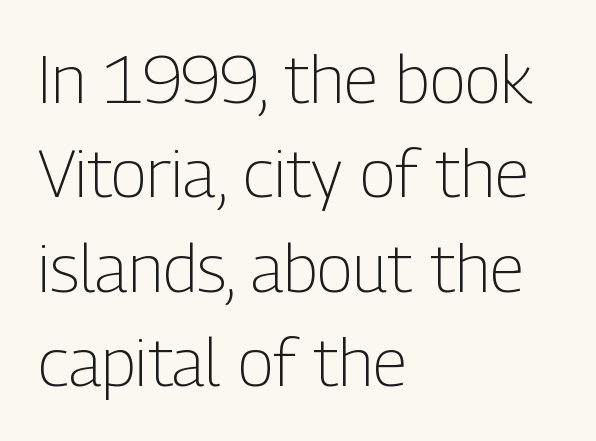
The image shows 67 px light, condensed sans-serif type, upright; set left-aligned, normal line spacing (1.41x), normal letter spacing, not underlined; low stroke contrast and a medium x-height.
